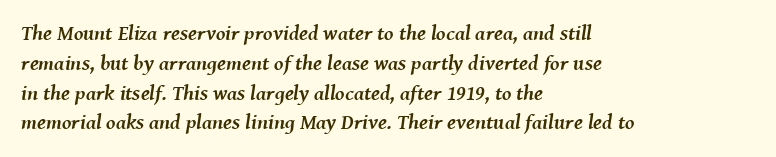
The specimen reads as italic at a glance. Every row of glyphs begins at an identical x-position on the left. Look at the tracking — it's just the regular setting, nothing added. A dark, heavy texture on the line: the type is bold.
